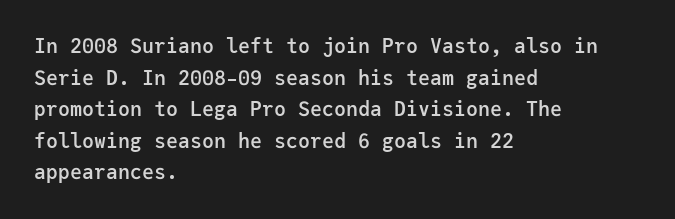
{"italic": "no", "bold": "semi", "underline": "no", "align": "left", "line_spacing": "normal", "line_spacing_ratio": 1.58, "letter_spacing": "normal", "letter_spacing_em": 0.0, "glyph_px": 20}
